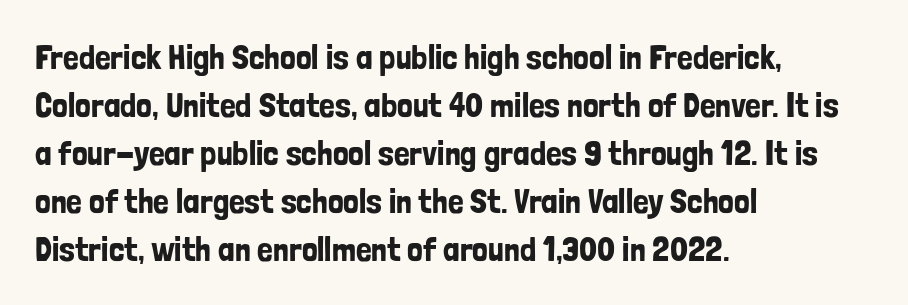
{"serif": "no", "italic": "no", "width": "condensed", "stroke_contrast": "low", "x_height": "medium", "monospaced": "no", "underline": "no", "align": "left", "line_spacing": "normal", "line_spacing_ratio": 1.37, "letter_spacing": "normal", "letter_spacing_em": 0.0, "glyph_px": 35}
